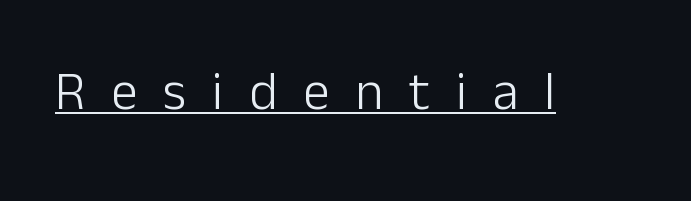
{"serif": "no", "italic": "no", "bold": "no", "weight": "light", "width": "normal", "stroke_contrast": "low", "x_height": "medium", "monospaced": "no", "underline": "yes", "letter_spacing": "wide", "letter_spacing_em": 0.49, "glyph_px": 53}
